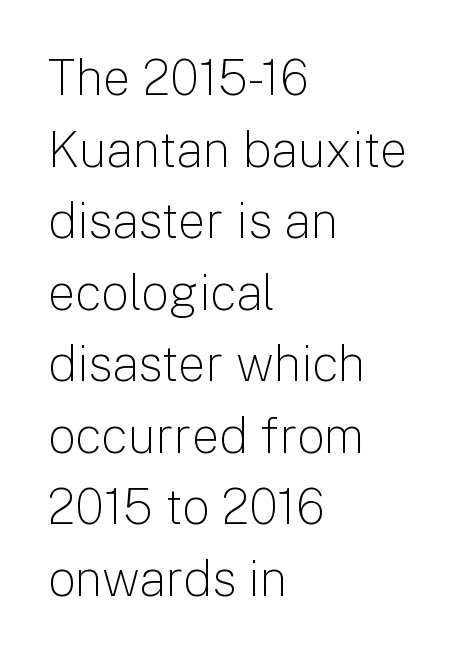
The image shows 49 px light sans-serif type, upright; set left-aligned, normal line spacing (1.46x), normal letter spacing, not underlined; low stroke contrast and a medium x-height.
